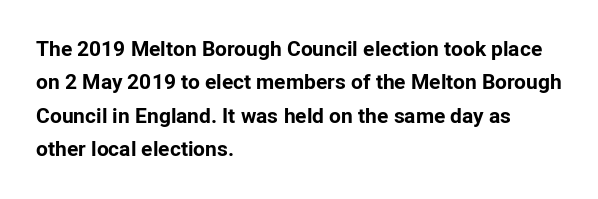
{"italic": "no", "bold": "yes", "underline": "no", "align": "left", "line_spacing": "normal", "line_spacing_ratio": 1.59, "letter_spacing": "normal", "letter_spacing_em": 0.0, "glyph_px": 21}
